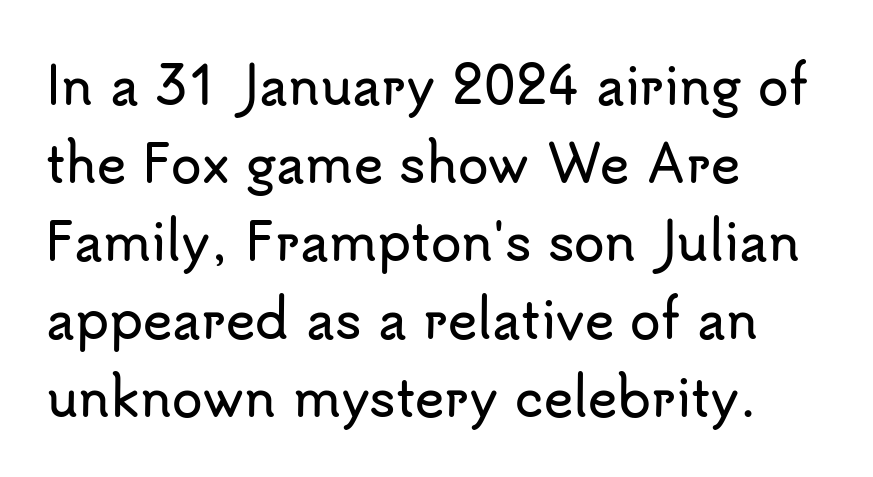
No word sits above an underline. One glance says typical: line gaps are just what's usual. Glyph-to-glyph distance matches everyday printed text. The paragraph shown leans on its left margin.
